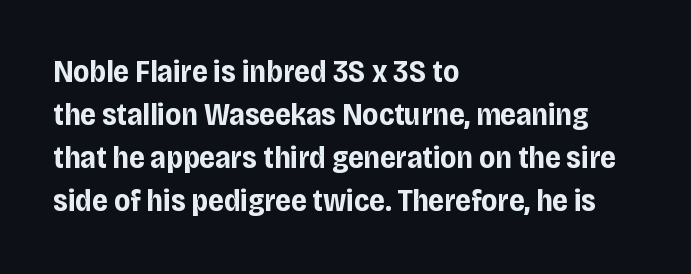
The image shows 31 px bold, condensed sans-serif type, upright; set left-aligned, normal line spacing (1.39x), normal letter spacing, not underlined; low stroke contrast and a large x-height.
